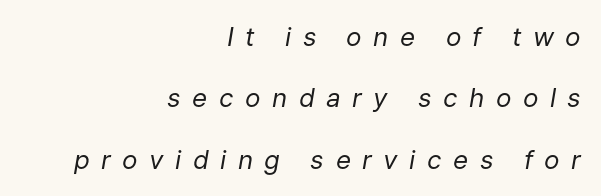
Q: Is the text bold? A: No.
Q: Is the text italic (slanted)? A: Yes, it leans right by about 9 degrees.
Q: Is the text underlined? A: No.
Q: How is the paragraph aligned? A: Right-aligned.
Q: Is the spacing between letters normal or unusually wide? A: Unusually wide.
Q: Is the spacing between lines tight, normal or loose? A: Loose.
